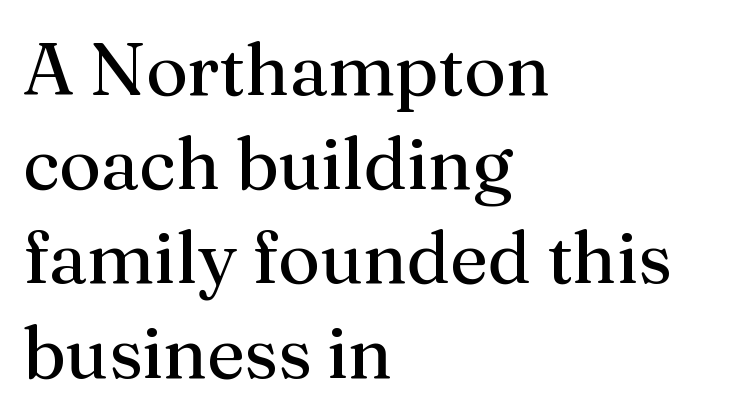
A normal amount of white space separates one row of letters from the next. Heaviness? Minimal to ordinary, like unemphasized prose. A clean baseline with only descenders dipping below it. There is no visible air inserted between adjacent glyphs. What kind of face is this? One with serifs. The font's upright variant was chosen for this text.
